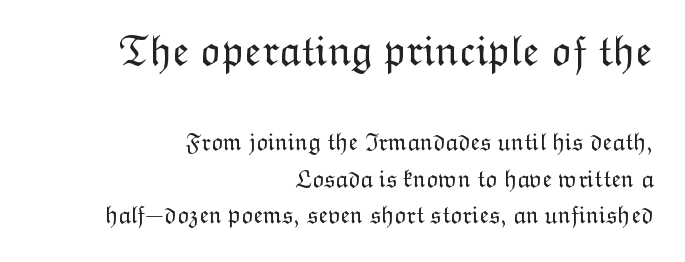
Q: Is the text bold? A: No.
Q: Is the text italic (slanted)? A: No, it is upright.
Q: Is the text underlined? A: No.
Q: How is the paragraph aligned? A: Right-aligned.
Q: Is the spacing between letters normal or unusually wide? A: Normal.
Q: Is the spacing between lines tight, normal or loose? A: Normal.
Q: Which block of text is set in a larger size, the first (top) or the second (bottom)? A: The first (top) one.
Q: Width (condensed, normal, or wide)? A: Normal.
Q: Stroke contrast? A: Low.
Q: x-height? A: Medium.
Q: Monospaced? A: No.
